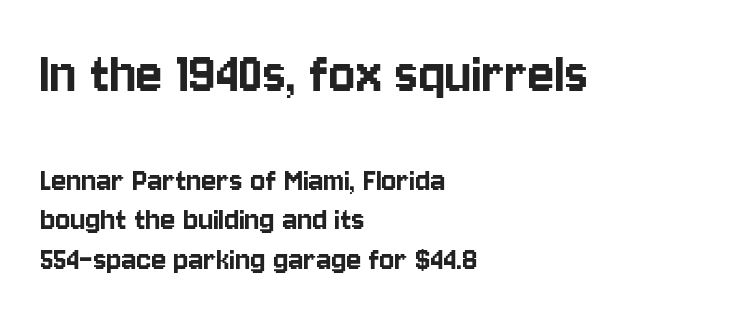
Does the type have serifs? No, each stem ends abruptly. Between one letter and the next there's only the usual sliver of space. Interline gaps are noticeably narrow in this sample. The rendering shrinks the type as you move from the upper chunk to the lower. A typesetter would call this proportional, since set widths differ per character. Bare-footed words on every line.
